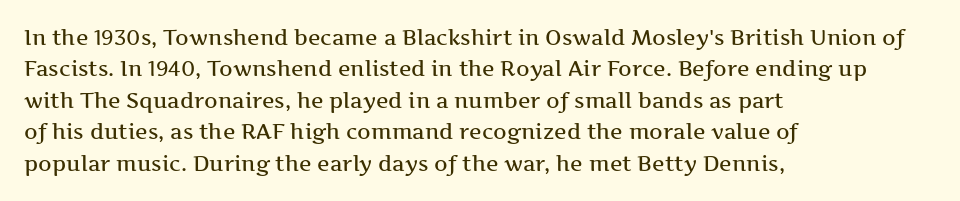
Q: Is the text italic (slanted)? A: No, it is upright.
Q: Is the text underlined? A: No.
Q: How is the paragraph aligned? A: Left-aligned.
Q: Is the spacing between letters normal or unusually wide? A: Normal.
Q: Is the spacing between lines tight, normal or loose? A: Normal.
